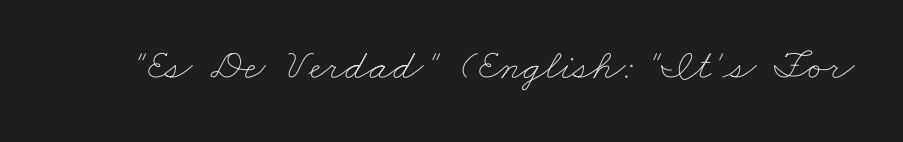
Just letters on the line, the space beneath them empty. Spacing verdict: proportional, widths tailored to each character. The letterforms sit shoulder to shoulder at normal distance. Letters have the restrained weight of plain body copy at most.
